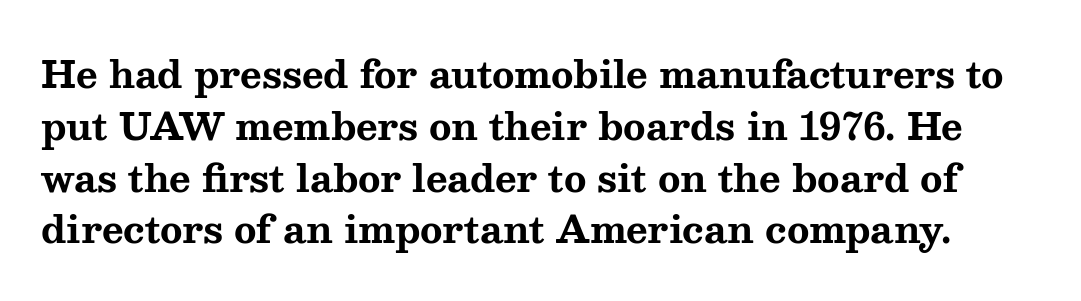
{"serif": "yes", "italic": "no", "bold": "yes", "weight": "bold", "width": "wide", "stroke_contrast": "medium", "x_height": "medium", "monospaced": "no", "underline": "no", "line_spacing": "normal", "line_spacing_ratio": 1.4, "letter_spacing": "normal", "letter_spacing_em": 0.0, "glyph_px": 37}
